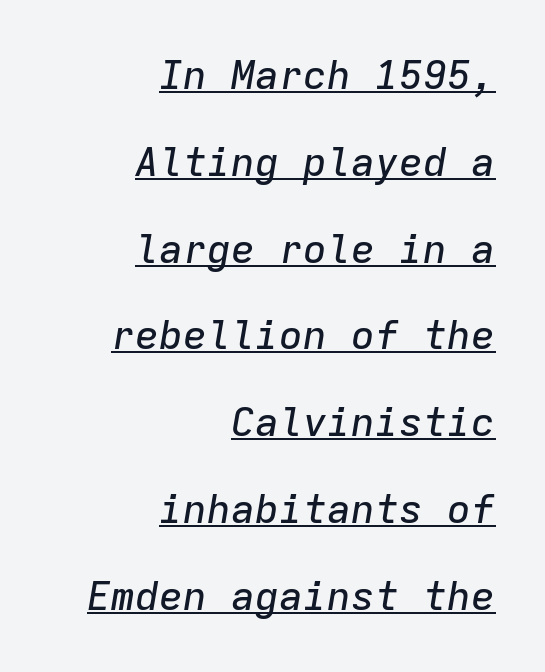
Does a line run under the words? Yes, clearly. Slant detected: the letters are inclined. Is this a fixed-width face? Yes — each glyph sits in an identical cell. Teacher's note: observe the even right margin — that is flush-right alignment. In terms of letterspacing, this is plain default setting. You could fit nearly another row in the gap between these rows.
